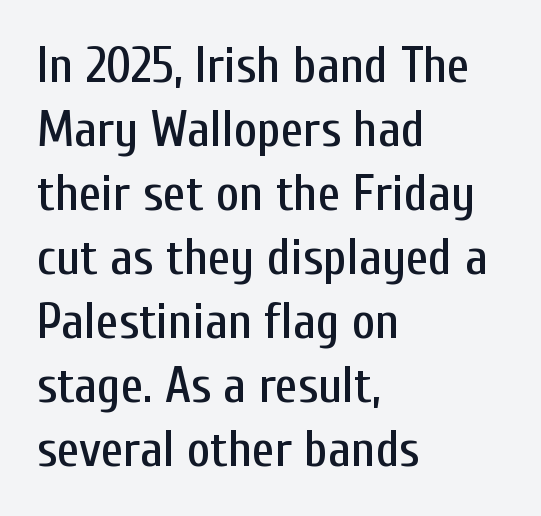
Q: Is the text italic (slanted)? A: No, it is upright.
Q: Is the typeface a serif or a sans-serif typeface? A: Sans-serif.
Q: Is the text underlined? A: No.
Q: How is the paragraph aligned? A: Left-aligned.
Q: Is the spacing between letters normal or unusually wide? A: Normal.
Q: Is the spacing between lines tight, normal or loose? A: Normal.
Q: Width (condensed, normal, or wide)? A: Condensed.
Q: Stroke contrast? A: Low.
Q: x-height? A: Medium.
Q: Monospaced? A: No.
